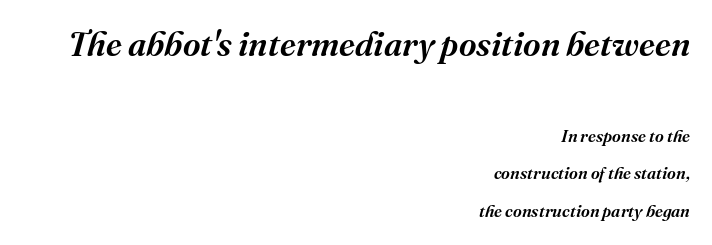
Q: Is the text bold? A: Semi-bold.
Q: Is the text italic (slanted)? A: Yes, it leans right by about 16 degrees.
Q: Is the typeface a serif or a sans-serif typeface? A: Serif.
Q: Is the text underlined? A: No.
Q: How is the paragraph aligned? A: Right-aligned.
Q: Is the spacing between letters normal or unusually wide? A: Normal.
Q: Is the spacing between lines tight, normal or loose? A: Loose.
Q: Which block of text is set in a larger size, the first (top) or the second (bottom)? A: The first (top) one.
Q: Width (condensed, normal, or wide)? A: Normal.
Q: Stroke contrast? A: Medium.
Q: x-height? A: Medium.
Q: Monospaced? A: No.
